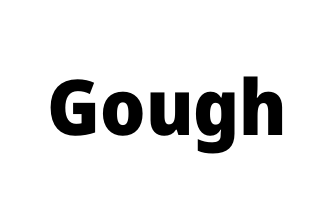
Do the letters lean? They stand straight. Serifs: no, the terminals of the letterforms are clean. The words here are not underlined. The glyphs have the mass of a bold cut. Varying glyph widths throughout — classic text-font behaviour. Observe the ordinary spacing: letters are neighbours, not strangers.
